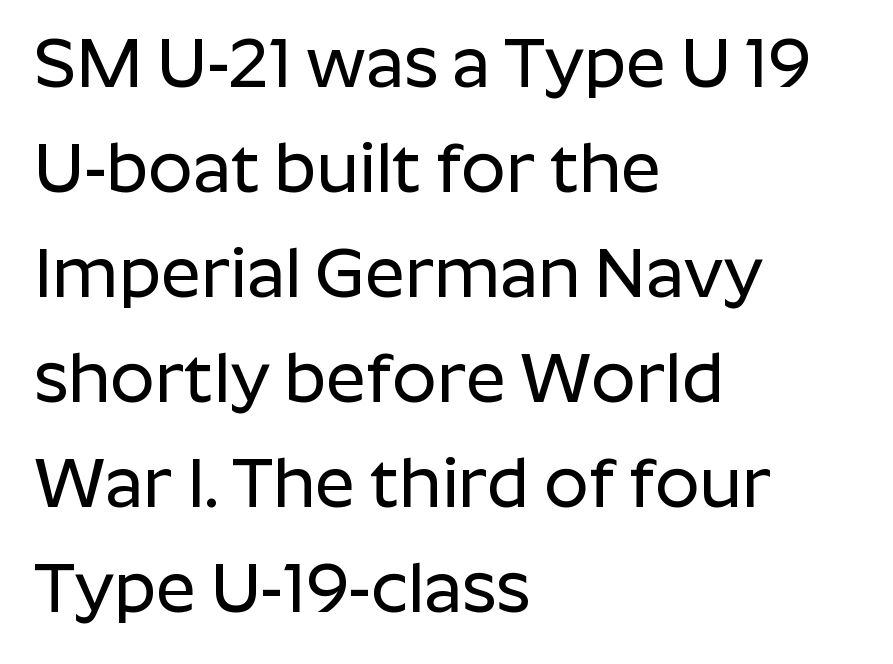
The image shows 70 px sans-serif type, upright; set left-aligned, normal line spacing (1.5x), normal letter spacing, not underlined; low stroke contrast and a medium x-height.
